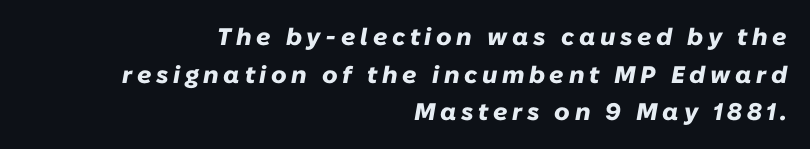
The image shows 24 px bold type, italic (leaning right); set right-aligned, normal line spacing (1.57x), not underlined.
